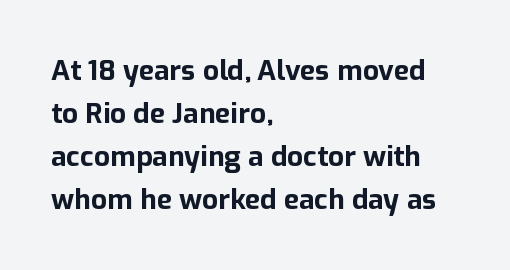
{"serif": "no", "italic": "no", "bold": "yes", "weight": "bold", "width": "normal", "stroke_contrast": "low", "x_height": "medium", "monospaced": "no", "underline": "no", "align": "left", "line_spacing": "normal", "line_spacing_ratio": 1.53, "letter_spacing": "normal", "letter_spacing_em": 0.0, "glyph_px": 28}
